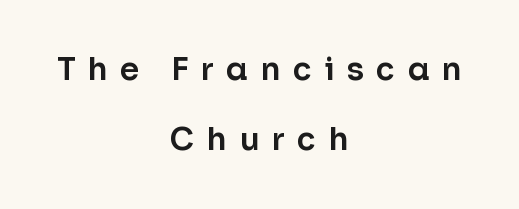
{"serif": "no", "italic": "no", "width": "normal", "stroke_contrast": "low", "x_height": "medium", "monospaced": "no", "underline": "no", "align": "center", "line_spacing": "loose", "line_spacing_ratio": 2.27, "letter_spacing": "wide", "letter_spacing_em": 0.4, "glyph_px": 31}
